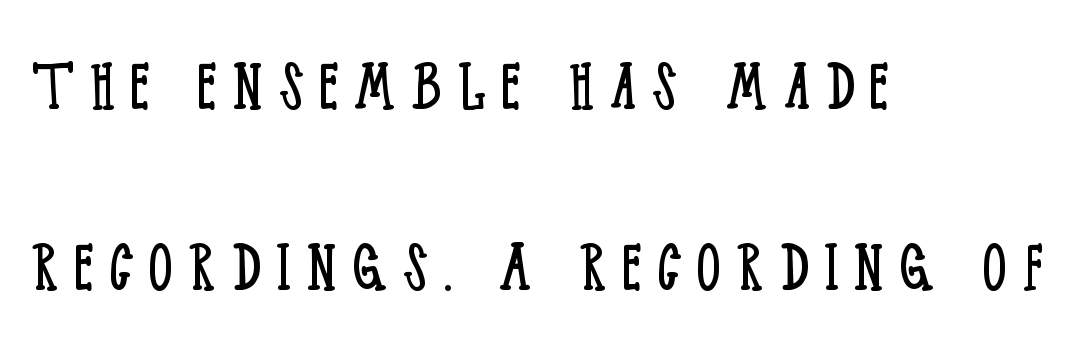
Q: Is the text bold? A: No.
Q: Is the text italic (slanted)? A: No, it is upright.
Q: Is the typeface a serif or a sans-serif typeface? A: Serif.
Q: Is the text underlined? A: No.
Q: How is the paragraph aligned? A: Left-aligned.
Q: Is the spacing between letters normal or unusually wide? A: Unusually wide.
Q: Is the spacing between lines tight, normal or loose? A: Loose.
Q: Width (condensed, normal, or wide)? A: Condensed.
Q: Stroke contrast? A: Low.
Q: x-height? A: Large.
Q: Monospaced? A: No.
